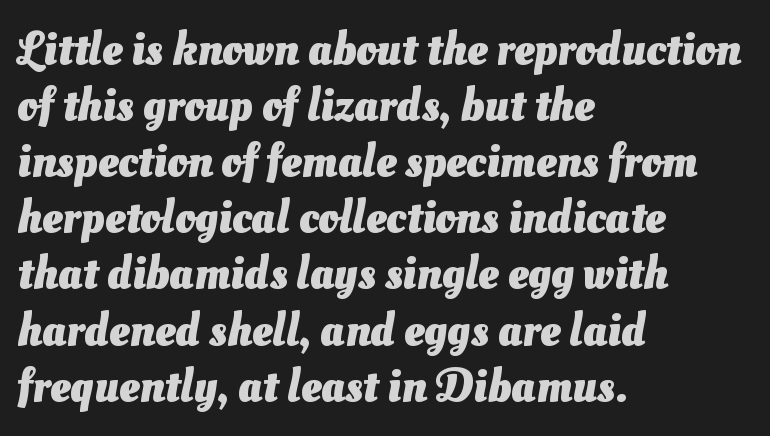
{"serif": "no", "bold": "yes", "weight": "heavy", "width": "normal", "stroke_contrast": "medium", "x_height": "small", "monospaced": "no", "underline": "no", "align": "left", "line_spacing_ratio": 1.22, "letter_spacing": "normal", "letter_spacing_em": 0.0, "glyph_px": 46}
